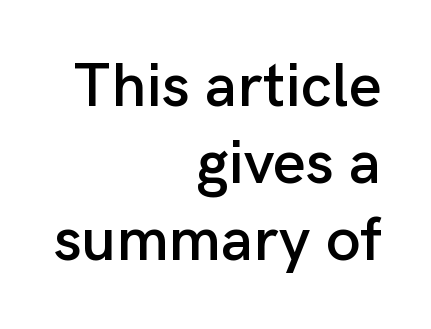
The image shows 62 px sans-serif type, upright; set right-aligned, line spacing 1.24x, normal letter spacing, not underlined; low stroke contrast and a medium x-height.
